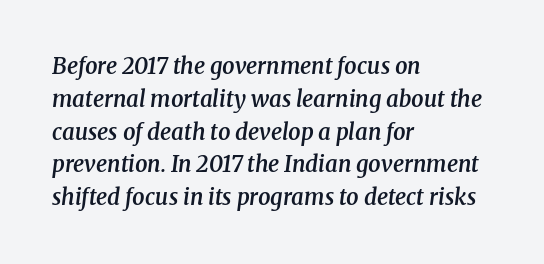
The image shows 22 px text type, italic (leaning right); set left-aligned, normal line spacing (1.49x), normal letter spacing, not underlined.
